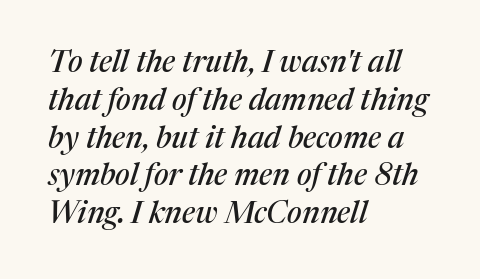
{"serif": "yes", "italic": "yes", "lean": "right", "slant_degrees": 17, "width": "normal", "stroke_contrast": "medium", "x_height": "medium", "monospaced": "no", "underline": "no", "align": "left", "line_spacing": "normal", "line_spacing_ratio": 1.26, "letter_spacing": "normal", "letter_spacing_em": 0.0, "glyph_px": 30}
